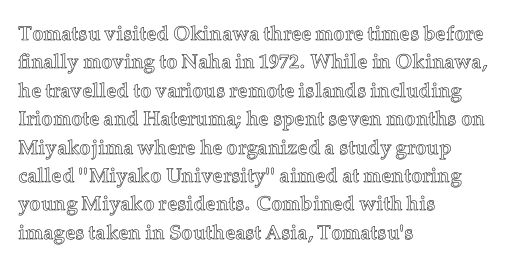
Q: Is the text italic (slanted)? A: No, it is upright.
Q: Is the text underlined? A: No.
Q: How is the paragraph aligned? A: Left-aligned.
Q: Is the spacing between letters normal or unusually wide? A: Normal.
Q: Is the spacing between lines tight, normal or loose? A: Normal.
